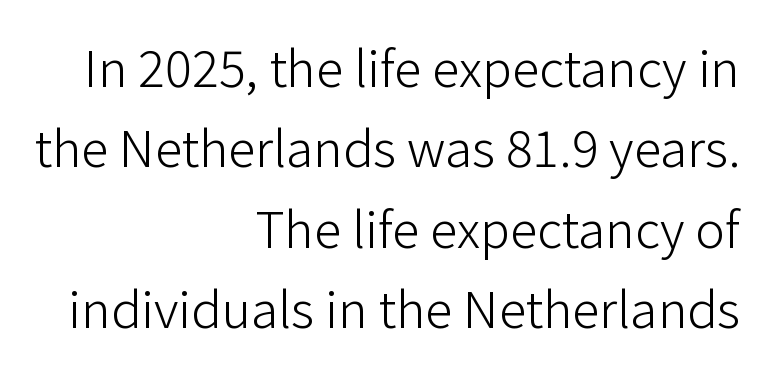
The image shows 50 px light sans-serif type, upright; set right-aligned, normal line spacing (1.61x), normal letter spacing, not underlined; low stroke contrast and a medium x-height.
